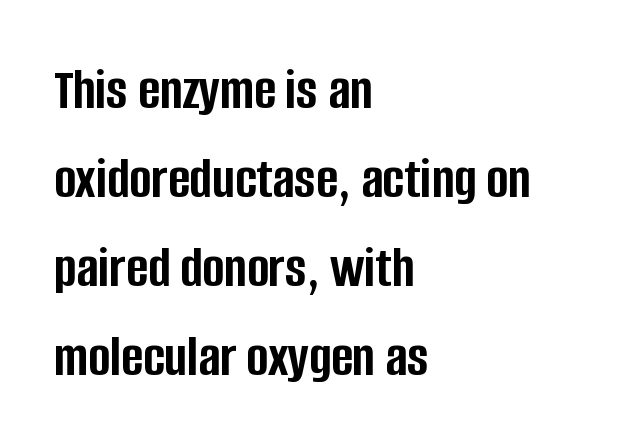
The image shows 59 px semibold, condensed sans-serif type, upright; set left-aligned, normal line spacing (1.51x), normal letter spacing, not underlined; low stroke contrast and a large x-height.
